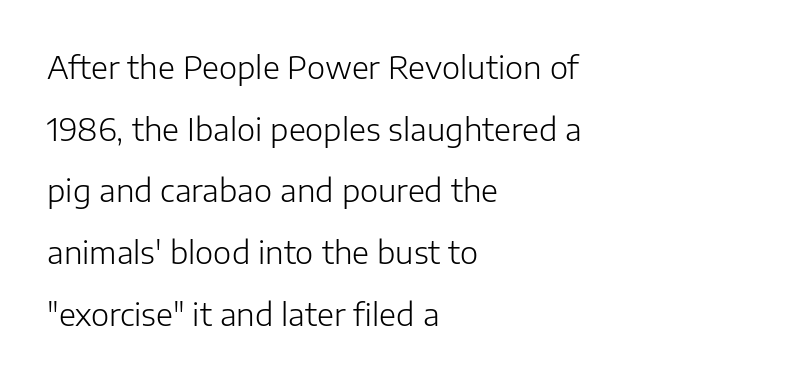
The image shows 31 px light sans-serif type, upright; set left-aligned, loose line spacing (1.99x), normal letter spacing, not underlined; low stroke contrast and a medium x-height.
